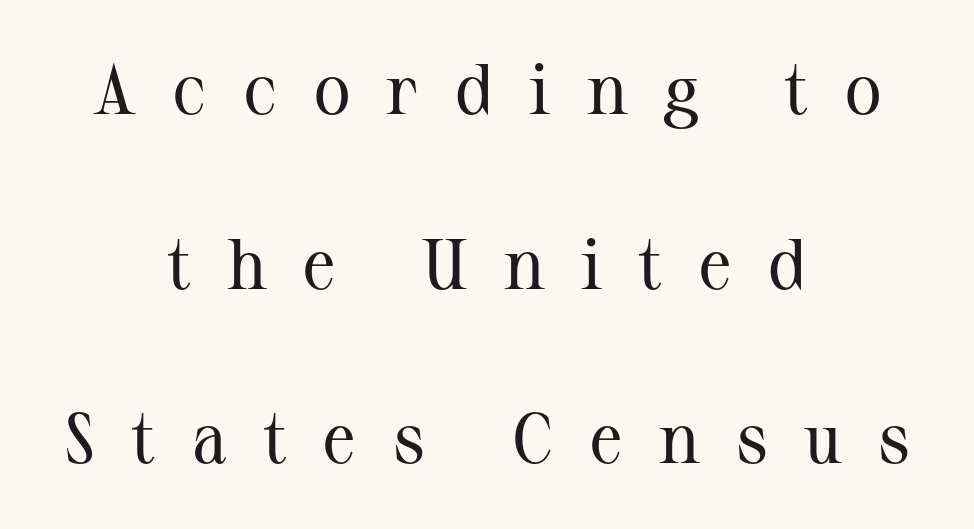
Q: Is the text bold? A: No.
Q: Is the text italic (slanted)? A: No, it is upright.
Q: Is the typeface a serif or a sans-serif typeface? A: Serif.
Q: Is the text underlined? A: No.
Q: How is the paragraph aligned? A: Centered.
Q: Is the spacing between letters normal or unusually wide? A: Unusually wide.
Q: Is the spacing between lines tight, normal or loose? A: Loose.
Q: Width (condensed, normal, or wide)? A: Normal.
Q: Stroke contrast? A: Medium.
Q: x-height? A: Medium.
Q: Monospaced? A: No.
